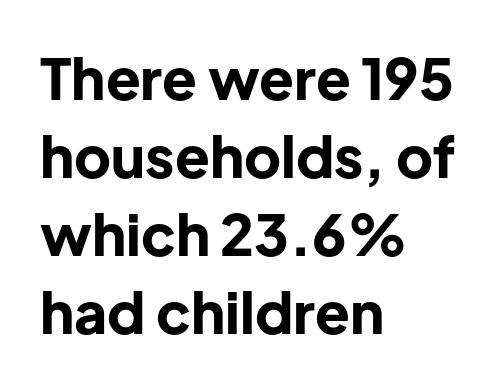
The image shows 57 px bold sans-serif type, upright; set left-aligned, normal line spacing (1.37x), normal letter spacing, not underlined; low stroke contrast and a medium x-height.
